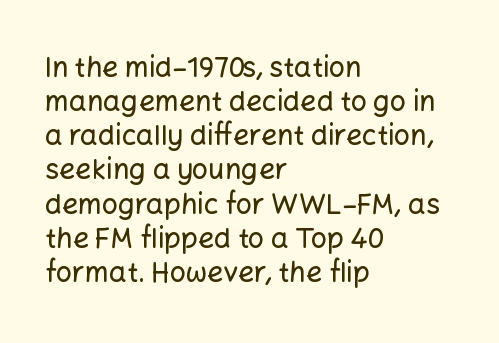
The image shows 28 px sans-serif type, upright; set left-aligned, line spacing 1.22x, normal letter spacing, not underlined; low stroke contrast and a medium x-height.
